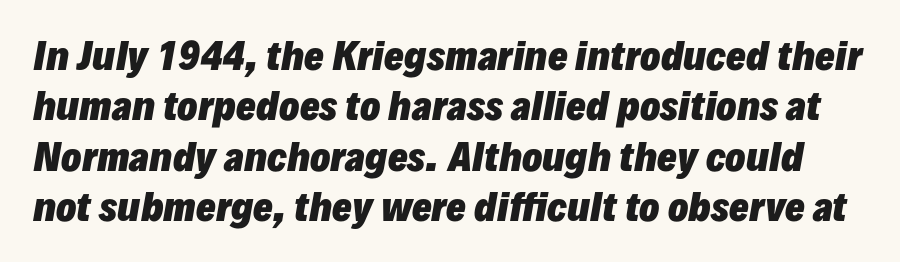
{"italic": "yes", "lean": "right", "slant_degrees": 10, "bold": "yes", "weight": "heavy", "width": "normal", "stroke_contrast": "low", "x_height": "medium", "monospaced": "no", "underline": "no", "line_spacing": "normal", "line_spacing_ratio": 1.36, "letter_spacing": "normal", "letter_spacing_em": 0.0, "glyph_px": 37}
